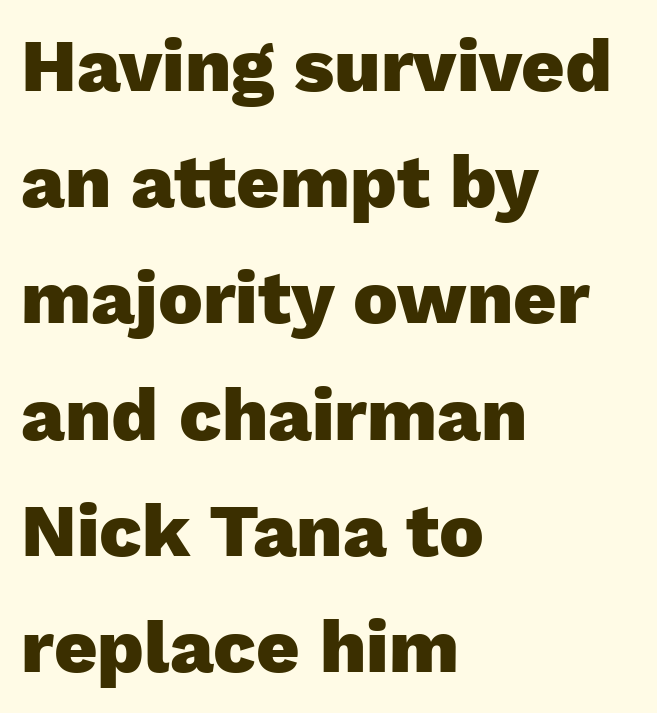
What's the leading like? Ordinary, nothing unusual. The rendering uses natural spacing where letterforms have individual widths. Each row of text sits above clean, open space. This sample is left-justified, so line endings fall wherever the words run out. In terms of weight, the rendering is a true, heavy bold.
